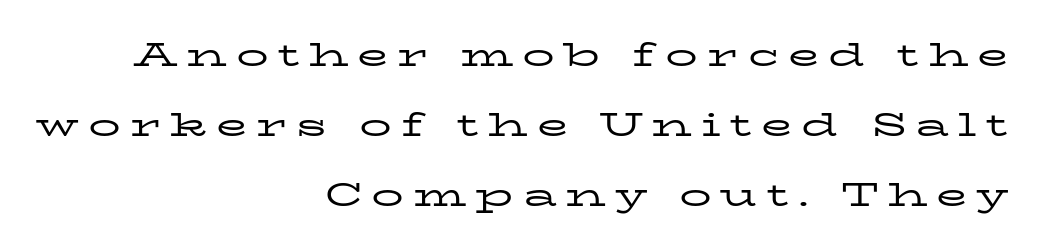
Every row of glyphs terminates at an identical x-position on the right. Vertically, the passage feels expansive, rows floating well apart. Display-style spreading of the glyphs; the letterfit is very open. Plain, unruled lines of type. These lines are rendered in a variable-pitch font. These lines were composed using upright roman letters.
